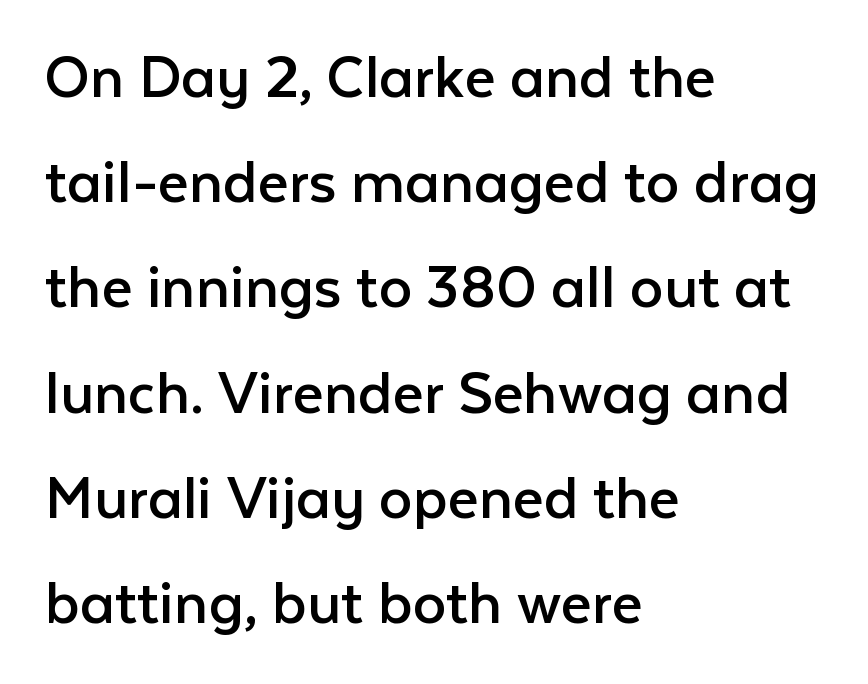
The cut favours lightness, reaching ordinary text weight at its darkest. This sample keeps an unexceptional amount of space between lines. The setting favours the left margin, as ordinary paragraphs usually do. Character widths vary here, with narrow letters taking less room than wide ones.
